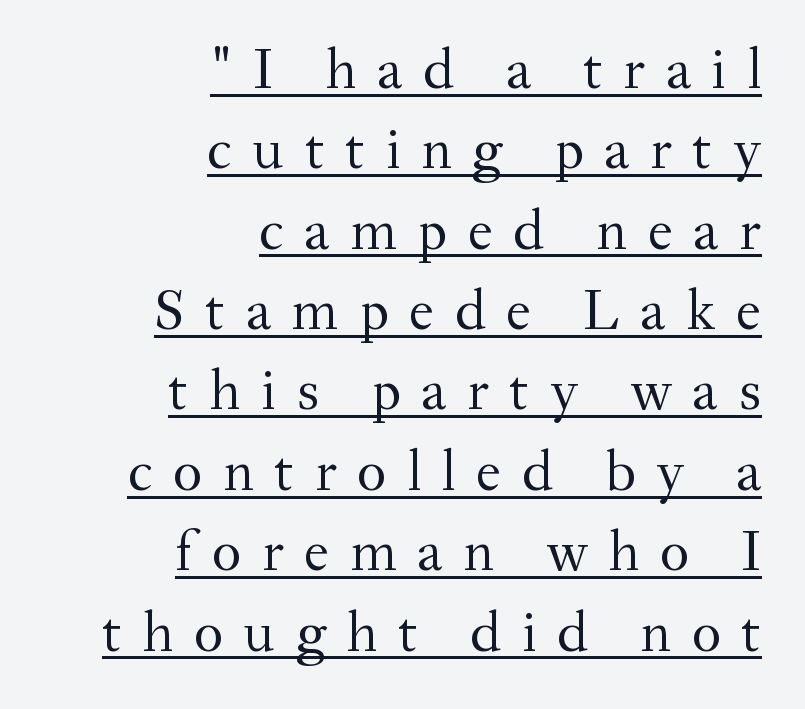
What decoration does the sample have? An underline. The weight tops out at a normal text grade. Unlike italic type, these characters show no tilt at all. Interline gaps are of average width in this sample. The paragraph has a hard right edge and a soft left edge.
